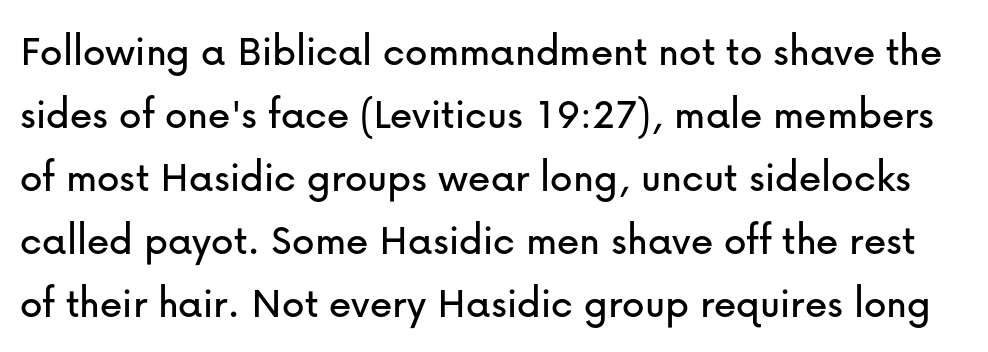
Nothing sits at the stroke ends, so this counts as sans-serif. Proportional: the letters do not fall into vertical columns. Standard letterfit; no display-style spreading of the glyphs. If you measured baseline to baseline, you'd find a middling distance. The baseline area is clear. These lines were composed using upright roman letters.
